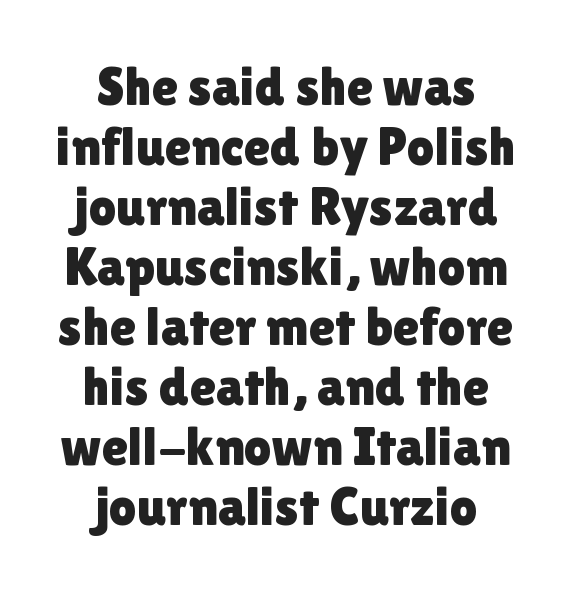
The image shows 54 px sans-serif type, upright; set centered, tight line spacing (1.11x), normal letter spacing, not underlined; a medium x-height.
